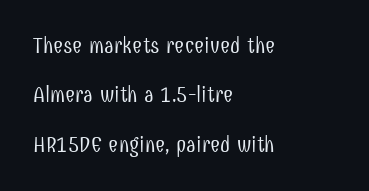
{"italic": "no", "bold": "no", "underline": "no", "align": "left", "line_spacing": "loose", "line_spacing_ratio": 2.25, "letter_spacing": "normal", "letter_spacing_em": 0.0, "glyph_px": 22}
